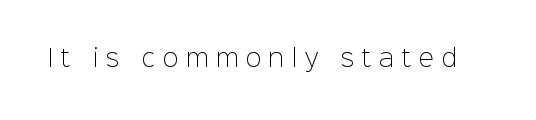
Caption: face not bold, strokes unweighted. This sample uses an upright cut, with every glyph sitting square on the baseline. Any mark beneath the type? The region is blank. This sample uses expanded letter spacing, leaving extra air between glyphs.
